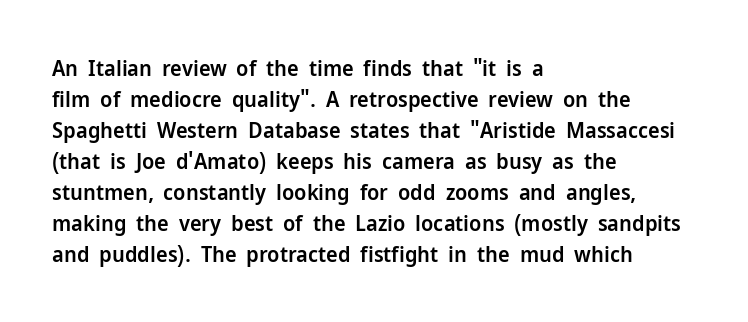
The image shows 22 px text type, upright; set left-aligned, normal line spacing (1.41x), normal letter spacing, not underlined.
